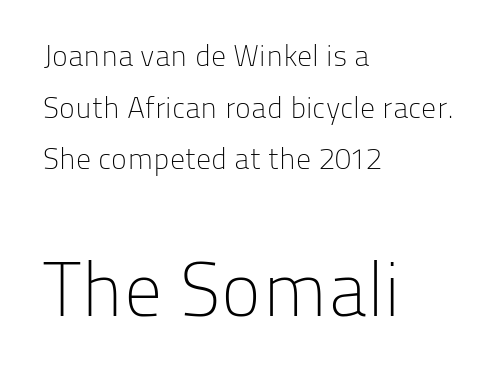
{"serif": "no", "italic": "no", "bold": "no", "weight": "light", "width": "normal", "stroke_contrast": "low", "x_height": "medium", "monospaced": "no", "underline": "no", "align": "left", "line_spacing_ratio": 1.72, "letter_spacing": "normal", "letter_spacing_em": 0.0, "larger_block": "second", "size_ratio": 2.53, "glyph_px": 76}
